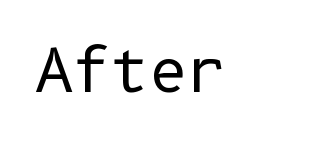
This sample uses an upright cut, with every glyph sitting square on the baseline. Glyph-to-glyph distance matches everyday printed text. Nothing sits at the stroke ends, so this counts as sans-serif. Rule under the text: the space is simply empty. No heavy texture on the line: the type isn't bold.
